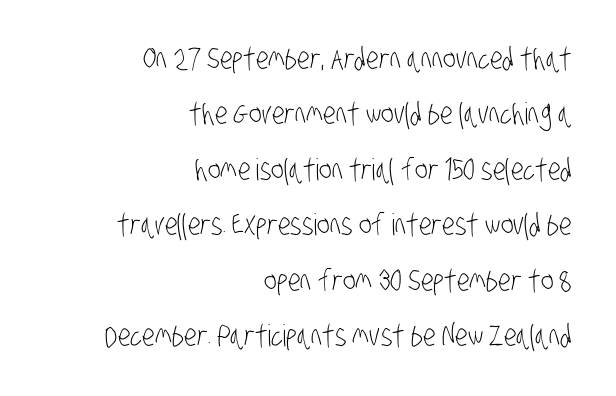
The image shows 30 px light, condensed sans-serif type; set right-aligned, line spacing 1.85x, normal letter spacing, not underlined; low stroke contrast and a large x-height.
